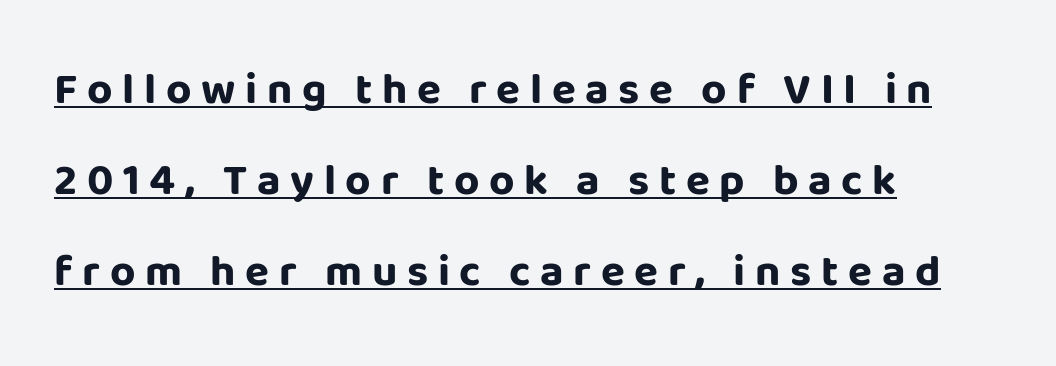
Q: Is the text bold? A: Yes.
Q: Is the text italic (slanted)? A: No, it is upright.
Q: Is the typeface a serif or a sans-serif typeface? A: Sans-serif.
Q: Is the text underlined? A: Yes.
Q: How is the paragraph aligned? A: Left-aligned.
Q: Is the spacing between letters normal or unusually wide? A: Unusually wide.
Q: Is the spacing between lines tight, normal or loose? A: Loose.
Q: Width (condensed, normal, or wide)? A: Normal.
Q: Stroke contrast? A: Low.
Q: x-height? A: Large.
Q: Monospaced? A: No.
